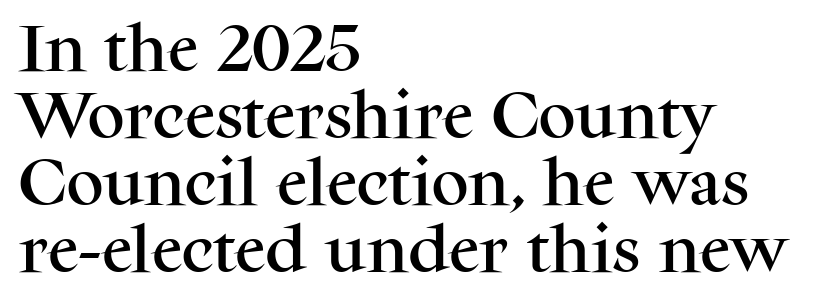
Students, observe: this is what conventionally led text looks like. Varying glyph widths throughout — classic text-font behaviour. Compared with typical body copy, the letter spacing here is the same. The area under the type is left untouched. Small tapered or slab feet sit at the stroke ends, so this counts as serif.
